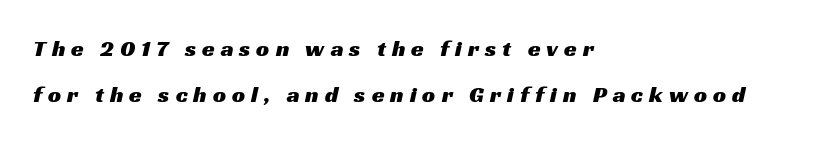
Q: Is the text underlined? A: No.
Q: How is the paragraph aligned? A: Left-aligned.
Q: Is the spacing between letters normal or unusually wide? A: Unusually wide.
Q: Is the spacing between lines tight, normal or loose? A: Loose.
